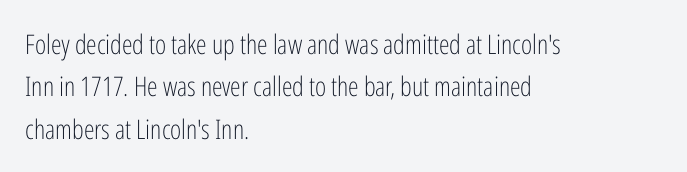
Q: Is the text bold? A: No.
Q: Is the text italic (slanted)? A: No, it is upright.
Q: Is the text underlined? A: No.
Q: How is the paragraph aligned? A: Left-aligned.
Q: Is the spacing between letters normal or unusually wide? A: Normal.
Q: Is the spacing between lines tight, normal or loose? A: Normal.
